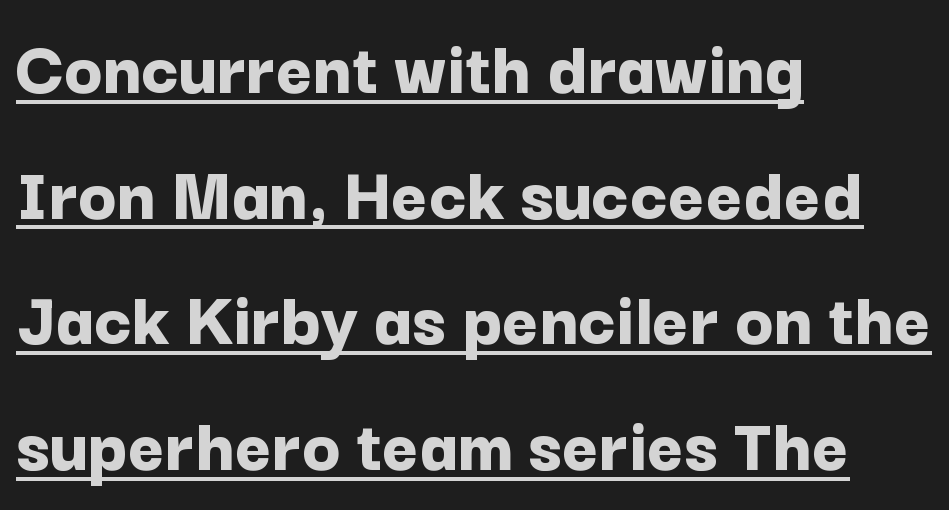
Q: Is the text bold? A: Yes.
Q: Is the text italic (slanted)? A: No, it is upright.
Q: Is the typeface a serif or a sans-serif typeface? A: Sans-serif.
Q: Is the text underlined? A: Yes.
Q: How is the paragraph aligned? A: Left-aligned.
Q: Is the spacing between letters normal or unusually wide? A: Normal.
Q: Is the spacing between lines tight, normal or loose? A: Normal.
Q: Width (condensed, normal, or wide)? A: Normal.
Q: Stroke contrast? A: Low.
Q: x-height? A: Medium.
Q: Monospaced? A: No.
